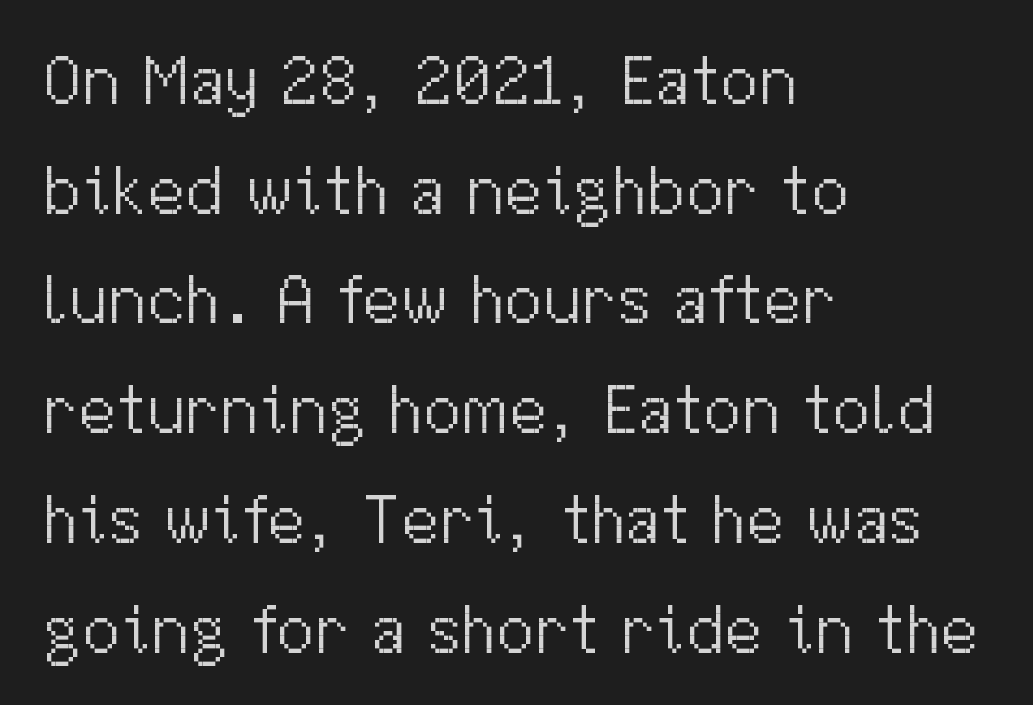
Q: Is the text bold? A: No.
Q: Is the text italic (slanted)? A: No, it is upright.
Q: Is the typeface a serif or a sans-serif typeface? A: Sans-serif.
Q: Is the text underlined? A: No.
Q: How is the paragraph aligned? A: Left-aligned.
Q: Is the spacing between letters normal or unusually wide? A: Normal.
Q: Is the spacing between lines tight, normal or loose? A: Normal.
Q: Width (condensed, normal, or wide)? A: Normal.
Q: Stroke contrast? A: Medium.
Q: x-height? A: Medium.
Q: Monospaced? A: No.
